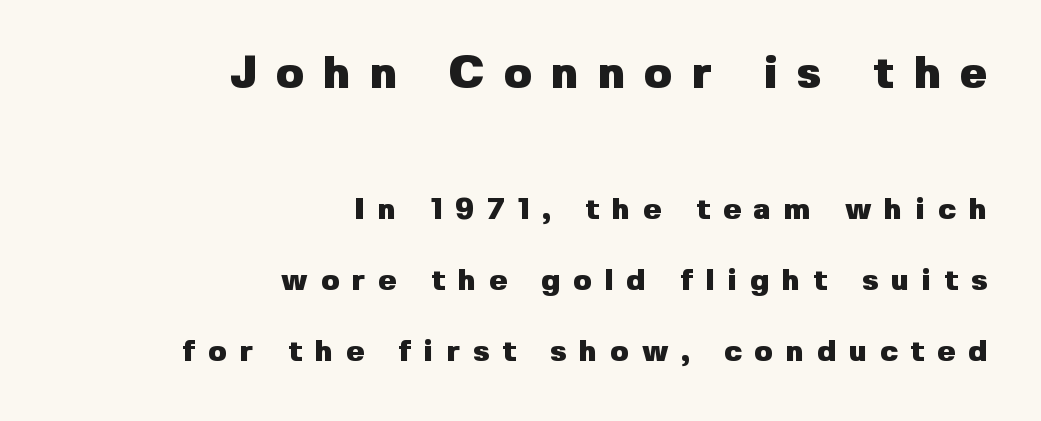
Q: Is the text bold? A: Yes.
Q: Is the text italic (slanted)? A: No, it is upright.
Q: Is the typeface a serif or a sans-serif typeface? A: Sans-serif.
Q: Is the text underlined? A: No.
Q: How is the paragraph aligned? A: Right-aligned.
Q: Is the spacing between letters normal or unusually wide? A: Unusually wide.
Q: Is the spacing between lines tight, normal or loose? A: Loose.
Q: Which block of text is set in a larger size, the first (top) or the second (bottom)? A: The first (top) one.
Q: Width (condensed, normal, or wide)? A: Normal.
Q: Stroke contrast? A: Low.
Q: x-height? A: Medium.
Q: Monospaced? A: No.
